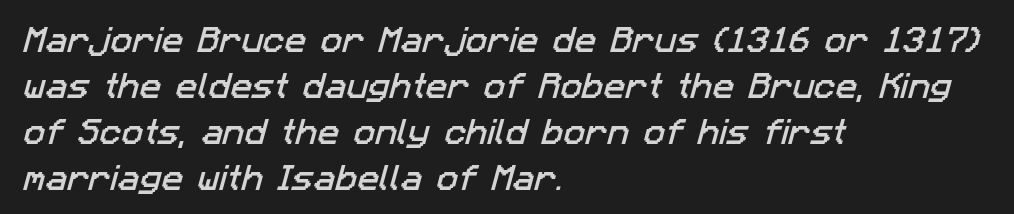
Look at the bottom of the vertical strokes: they stop flat, with no serifs. Note the varied advance widths — an 'i' is clearly narrower than an 'm'. Baseline-to-baseline distance is the conventional proportion of letter height. The ragged edge is on the right, which tells us the setting is flush left.
